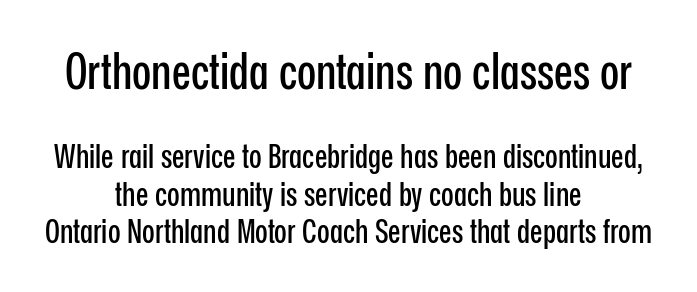
{"serif": "no", "italic": "no", "width": "condensed", "stroke_contrast": "low", "x_height": "medium", "monospaced": "no", "underline": "no", "align": "center", "line_spacing": "tight", "line_spacing_ratio": 1.13, "letter_spacing": "normal", "letter_spacing_em": 0.0, "larger_block": "first", "size_ratio": 1.52, "glyph_px": 50}
